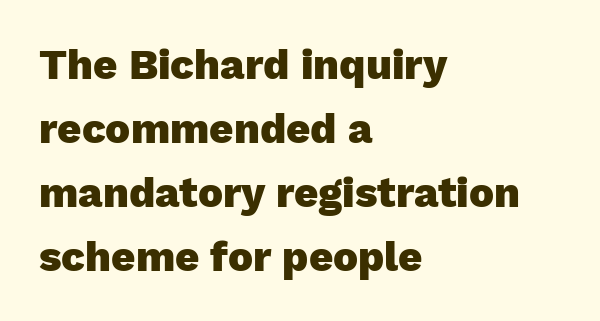
{"serif": "no", "italic": "no", "bold": "yes", "weight": "heavy", "width": "normal", "stroke_contrast": "low", "x_height": "medium", "monospaced": "no", "underline": "no", "align": "left", "line_spacing": "normal", "line_spacing_ratio": 1.52, "letter_spacing": "normal", "letter_spacing_em": 0.0, "glyph_px": 42}
